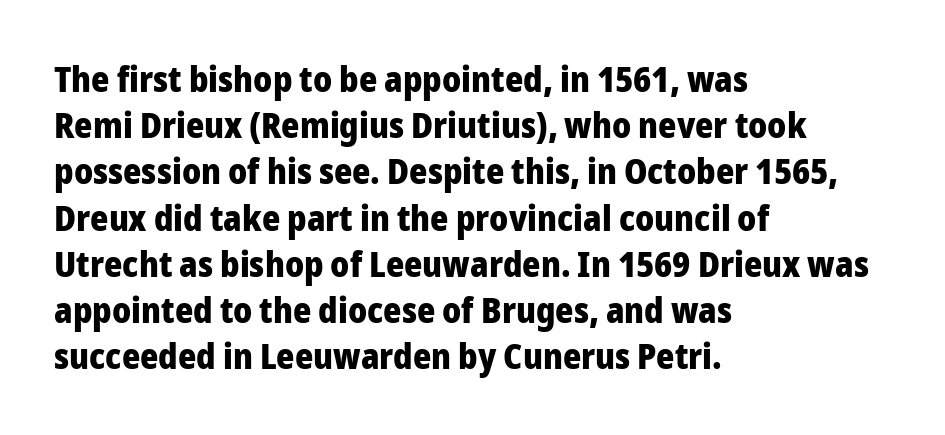
Q: Is the text bold? A: Yes.
Q: Is the text italic (slanted)? A: No, it is upright.
Q: Is the typeface a serif or a sans-serif typeface? A: Sans-serif.
Q: Is the text underlined? A: No.
Q: How is the paragraph aligned? A: Left-aligned.
Q: Is the spacing between letters normal or unusually wide? A: Normal.
Q: Is the spacing between lines tight, normal or loose? A: Normal.
Q: Width (condensed, normal, or wide)? A: Normal.
Q: Stroke contrast? A: Low.
Q: x-height? A: Medium.
Q: Monospaced? A: No.
